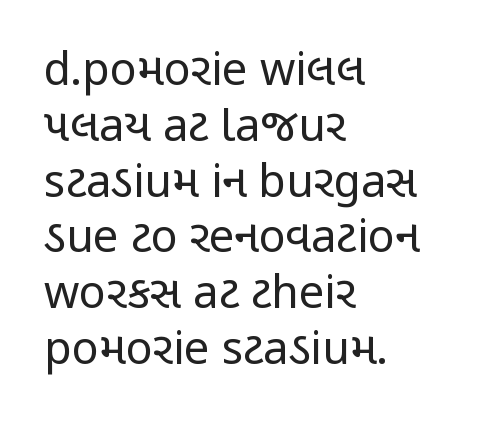
{"serif": "no", "italic": "no", "bold": "no", "weight": "regular", "width": "condensed", "stroke_contrast": "low", "x_height": "medium", "monospaced": "no", "underline": "no", "align": "left", "line_spacing_ratio": 1.24, "letter_spacing": "normal", "letter_spacing_em": 0.0, "glyph_px": 45}
